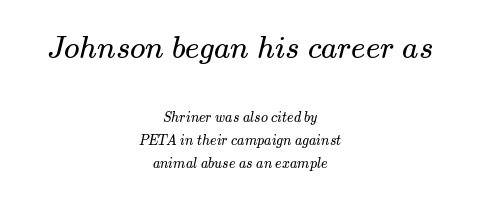
The image shows 31 px regular-weight, wide serif type; set centered, normal line spacing (1.64x), normal letter spacing, not underlined; the first (top) block is 2.21x larger; medium stroke contrast and a small x-height.
